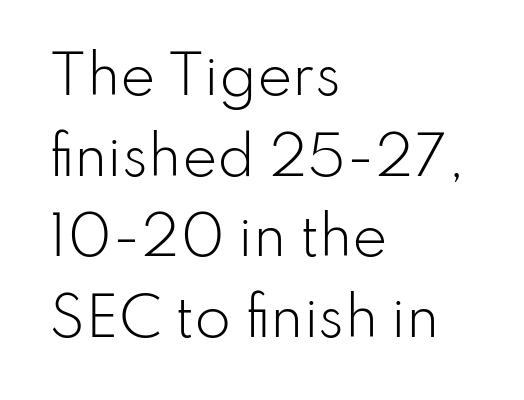
{"serif": "no", "italic": "no", "bold": "no", "weight": "light", "width": "normal", "stroke_contrast": "low", "x_height": "small", "monospaced": "no", "underline": "no", "align": "left", "line_spacing": "normal", "line_spacing_ratio": 1.52, "letter_spacing": "normal", "letter_spacing_em": 0.0, "glyph_px": 53}
